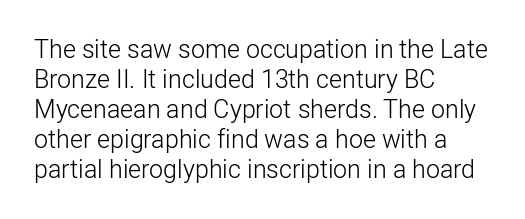
The image shows 25 px text type, upright; set left-aligned, line spacing 1.2x, normal letter spacing, not underlined.
